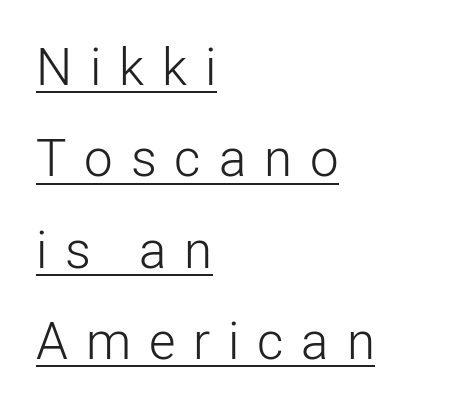
The image shows 51 px light sans-serif type, upright; set left-aligned, line spacing 1.79x, unusually wide letter spacing (+0.35 em), underlined; low stroke contrast and a medium x-height.
